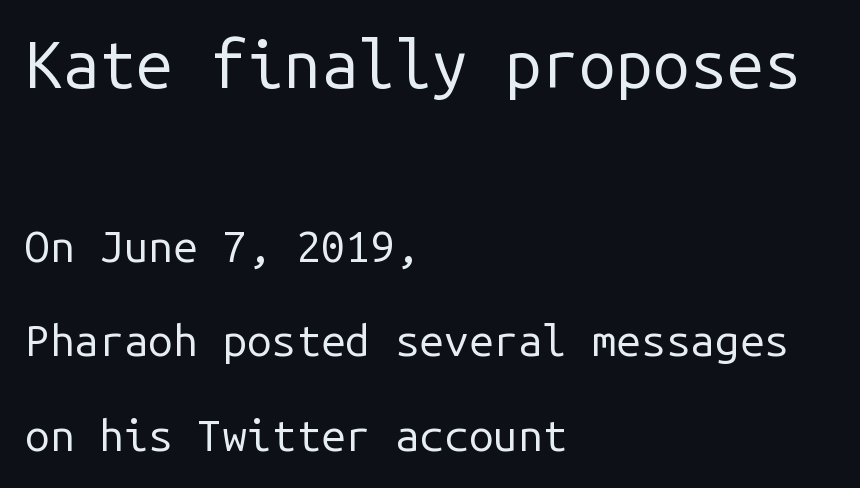
{"serif": "no", "italic": "no", "bold": "no", "weight": "regular", "width": "normal", "stroke_contrast": "low", "x_height": "medium", "monospaced": "yes", "underline": "no", "align": "left", "line_spacing": "loose", "line_spacing_ratio": 2.15, "letter_spacing": "normal", "letter_spacing_em": 0.0, "larger_block": "first", "size_ratio": 1.5, "glyph_px": 66}
